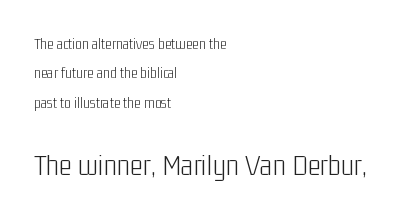
The image shows 31 px light, condensed sans-serif type, upright; set left-aligned, line spacing 1.83x, normal letter spacing, not underlined; the second (bottom) block is 1.94x larger; low stroke contrast and a medium x-height.
